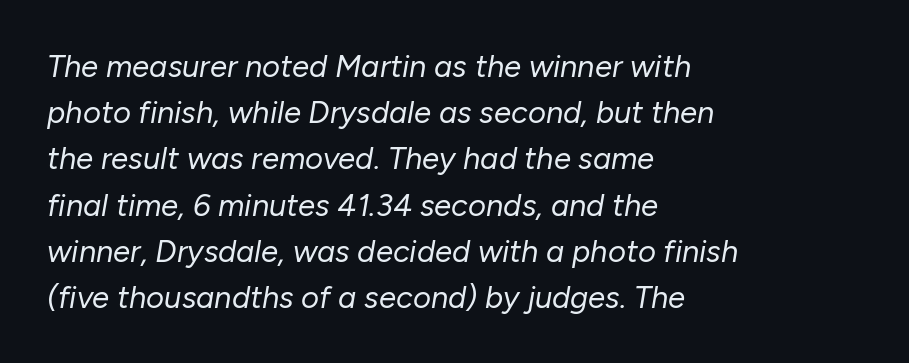
{"italic": "yes", "lean": "right", "slant_degrees": 10, "bold": "no", "weight": "regular", "width": "normal", "stroke_contrast": "low", "x_height": "medium", "monospaced": "no", "underline": "no", "align": "left", "line_spacing": "normal", "line_spacing_ratio": 1.49, "letter_spacing": "normal", "letter_spacing_em": 0.0, "glyph_px": 31}
